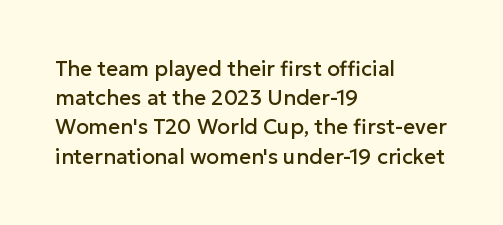
Each word holds together tightly as a unit, with standard inter-letter gaps. Left-aligned paragraph, ragged on the right. The vertical gap from one line to the next is medium. Nope, not italic — everything's standing straight. Check the space under the baseline: it is left empty.
